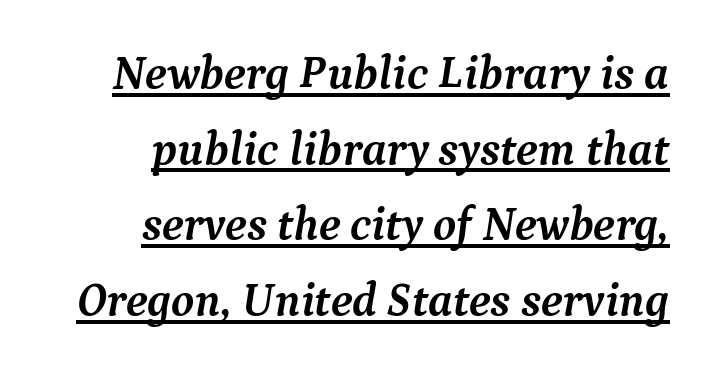
{"serif": "yes", "italic": "yes", "lean": "right", "slant_degrees": 9, "bold": "yes", "weight": "semibold", "width": "normal", "stroke_contrast": "medium", "x_height": "medium", "monospaced": "no", "underline": "yes", "align": "right", "line_spacing": "normal", "line_spacing_ratio": 1.61, "letter_spacing": "normal", "letter_spacing_em": 0.0, "glyph_px": 47}
